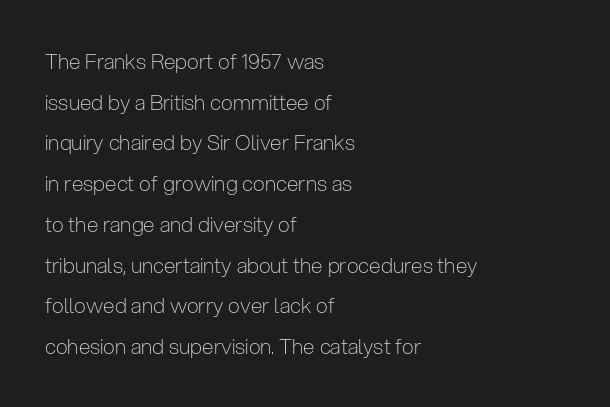
Q: Is the text bold? A: No.
Q: Is the text italic (slanted)? A: No, it is upright.
Q: Is the text underlined? A: No.
Q: How is the paragraph aligned? A: Left-aligned.
Q: Is the spacing between letters normal or unusually wide? A: Normal.
Q: Is the spacing between lines tight, normal or loose? A: Loose.
